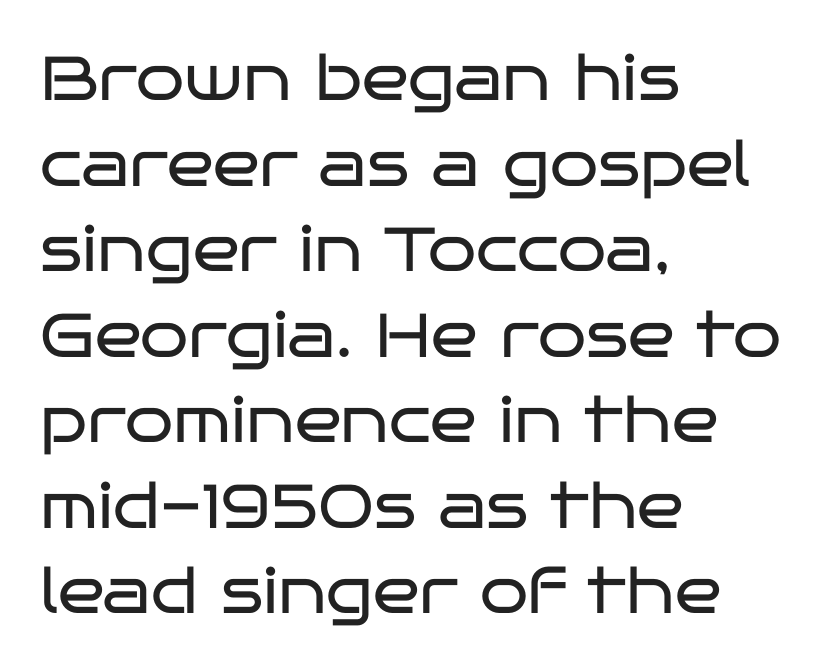
The glyphs are unaccompanied by any horizontal stroke below them. These lines are composed in type without serifs. The horizontal fit of the characters is conventional and even. The rendering anchors every line to the left-hand side.
